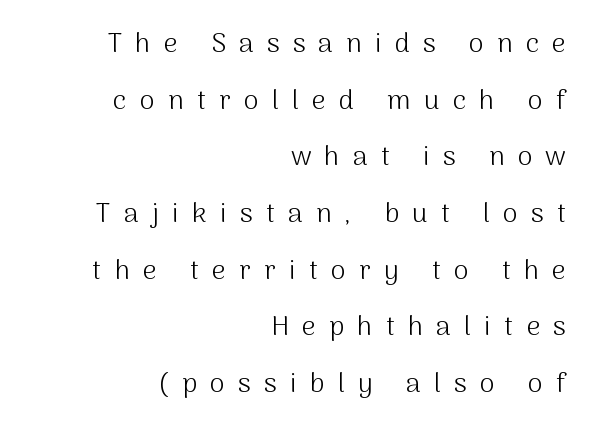
Look at the tracking — it's clearly loosened, letters drifting apart. Anything drawn beneath the words? Only blank space. Is the stroke heavy? The answer is a plain regular-or-lighter. These lines are set flush right with a ragged left edge. Loosely led — the rows are spread out.
